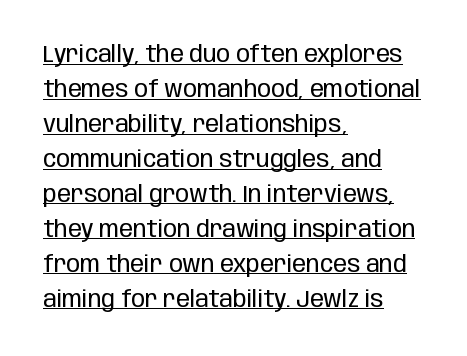
The image shows 23 px text type, upright; set left-aligned, normal line spacing (1.52x), normal letter spacing, underlined.
